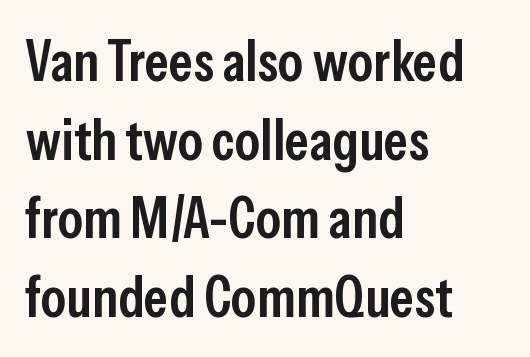
The image shows 57 px semibold, condensed sans-serif type, upright; set left-aligned, normal line spacing (1.38x), normal letter spacing, not underlined; low stroke contrast and a medium x-height.
